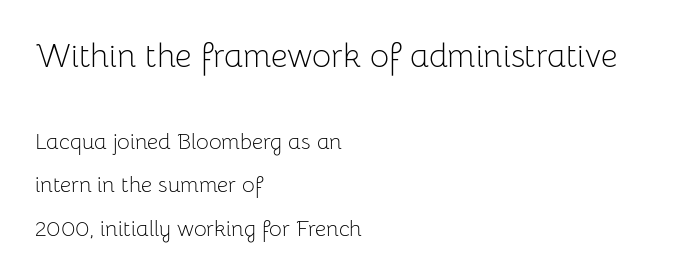
The image shows 33 px light sans-serif type, upright; set left-aligned, loose line spacing (1.98x), normal letter spacing, not underlined; the first (top) block is 1.5x larger; low stroke contrast and a medium x-height.
